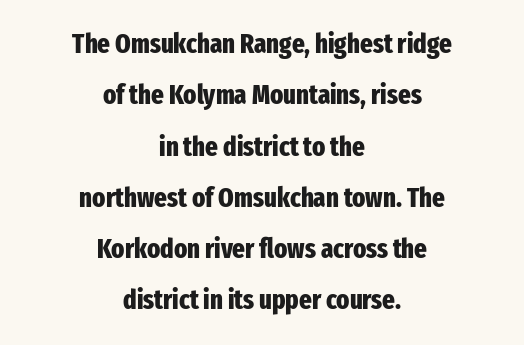
Q: Is the text bold? A: Yes.
Q: Is the text italic (slanted)? A: No, it is upright.
Q: Is the text underlined? A: No.
Q: How is the paragraph aligned? A: Centered.
Q: Is the spacing between letters normal or unusually wide? A: Normal.
Q: Is the spacing between lines tight, normal or loose? A: Loose.
